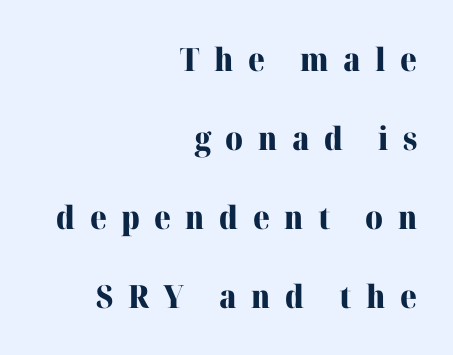
The image shows 32 px heavy serif type, upright; set right-aligned, loose line spacing (2.47x), unusually wide letter spacing (+0.45 em), not underlined; high stroke contrast and a medium x-height.
